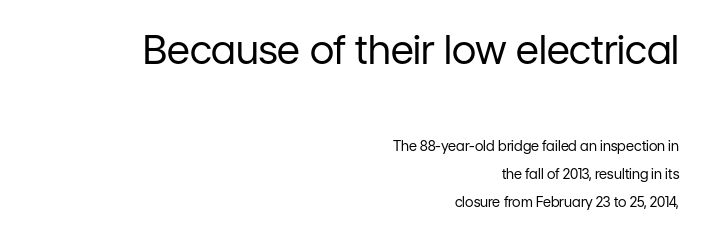
The image shows 40 px regular-weight sans-serif type, upright; set right-aligned, loose line spacing (2.0x), normal letter spacing, not underlined; the first (top) block is 2.86x larger; low stroke contrast and a medium x-height.
